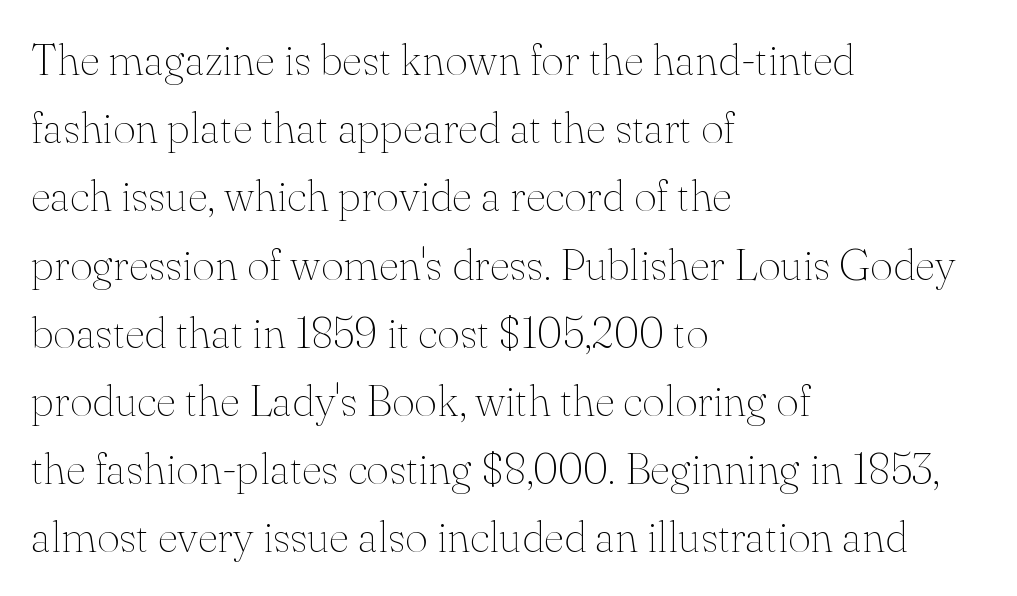
Every character sits straight up, as roman type does. A typesetter would call this proportional, since set widths differ per character. What stands out about the letter spacing? Nothing — it is the standard amount. Compared with typical paragraphs, the rows here are spaced about the same. Examine the stroke ends and you'll spot serifs.
